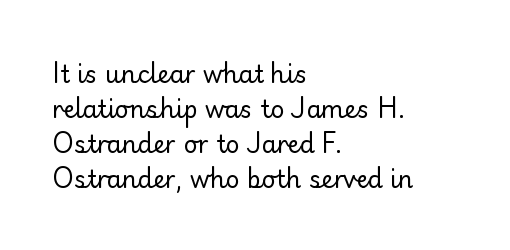
No word sits above an underline. This is the regular roman posture of the typeface. The lines in this sample share a left origin and differ only in where they stop. Successive baselines arrive at the customary interval.
